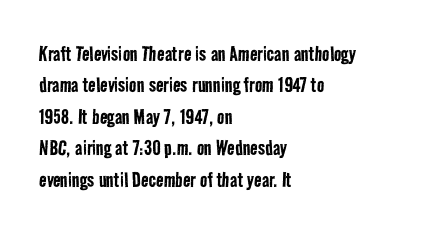
The image shows 25 px text type; set left-aligned, normal line spacing (1.26x), normal letter spacing, not underlined.
